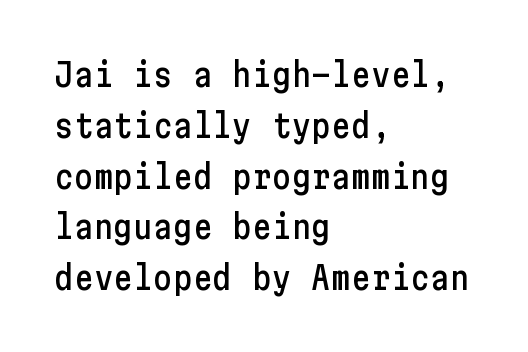
The image shows 33 px condensed sans-serif type, upright; set left-aligned, normal line spacing (1.54x), normal letter spacing, not underlined; low stroke contrast and a medium x-height.
